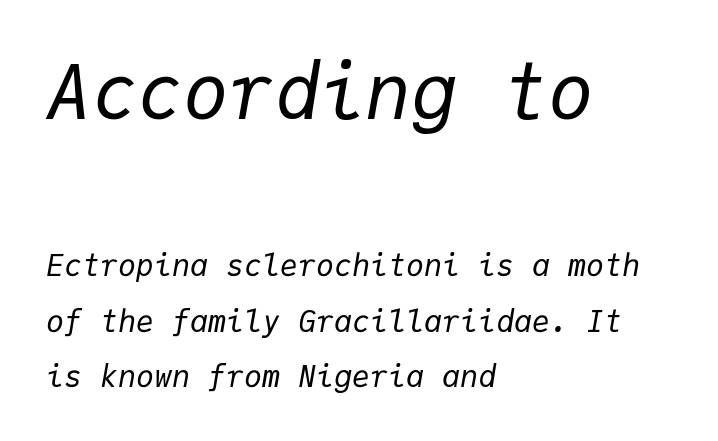
Q: Is the text bold? A: No.
Q: Is the text italic (slanted)? A: Yes, it leans right by about 9 degrees.
Q: Is the text underlined? A: No.
Q: How is the paragraph aligned? A: Left-aligned.
Q: Is the spacing between letters normal or unusually wide? A: Normal.
Q: Which block of text is set in a larger size, the first (top) or the second (bottom)? A: The first (top) one.
Q: Width (condensed, normal, or wide)? A: Normal.
Q: Stroke contrast? A: Low.
Q: x-height? A: Medium.
Q: Monospaced? A: Yes.
